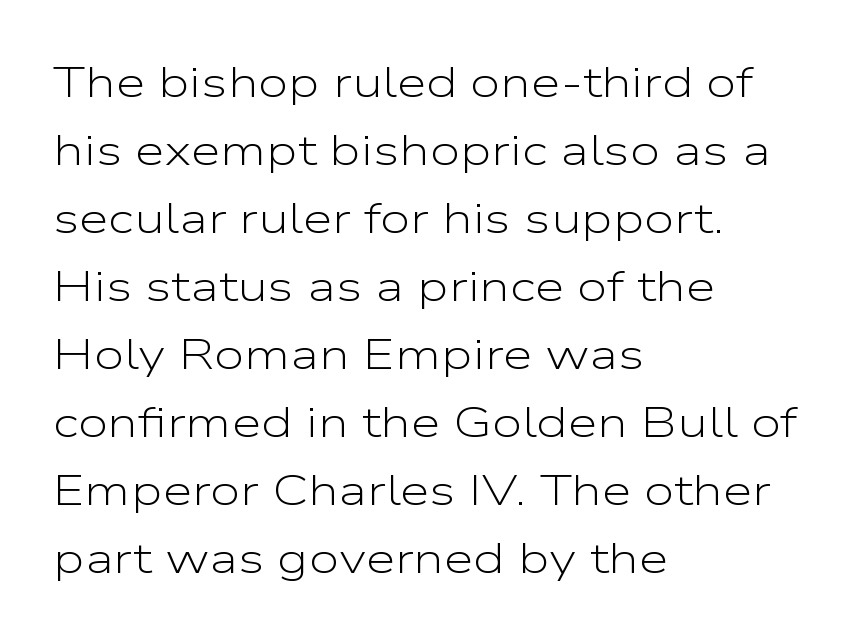
{"serif": "no", "italic": "no", "bold": "no", "weight": "light", "width": "wide", "stroke_contrast": "low", "x_height": "medium", "monospaced": "no", "underline": "no", "align": "left", "line_spacing": "normal", "line_spacing_ratio": 1.58, "letter_spacing": "normal", "letter_spacing_em": 0.0, "glyph_px": 43}
